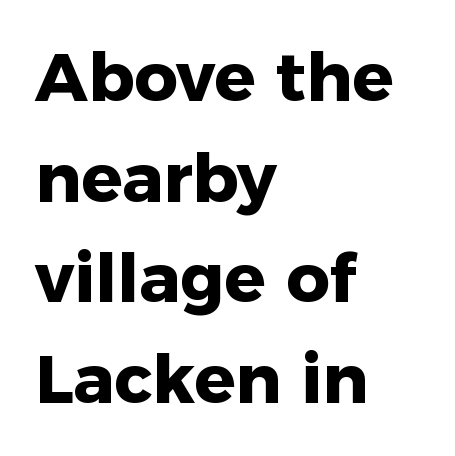
The image shows 68 px heavy sans-serif type, upright; set left-aligned, normal line spacing (1.48x), normal letter spacing, not underlined; low stroke contrast and a medium x-height.
